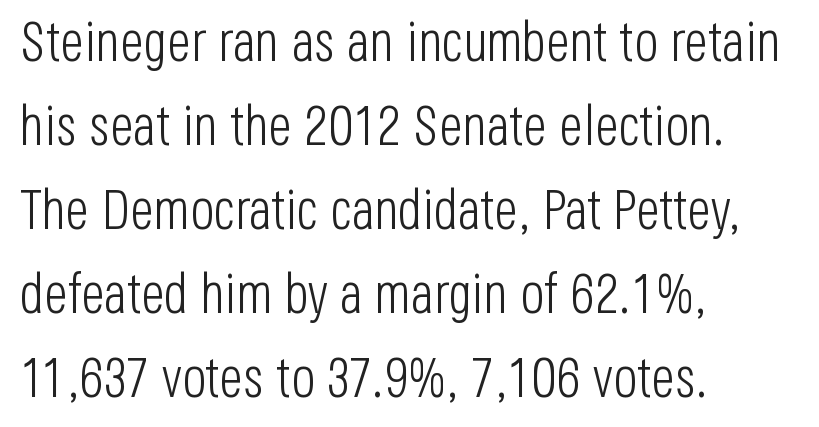
{"serif": "no", "italic": "no", "bold": "no", "weight": "light", "width": "condensed", "stroke_contrast": "low", "x_height": "large", "monospaced": "no", "underline": "no", "align": "left", "line_spacing": "normal", "line_spacing_ratio": 1.5, "letter_spacing": "normal", "letter_spacing_em": 0.0, "glyph_px": 56}
